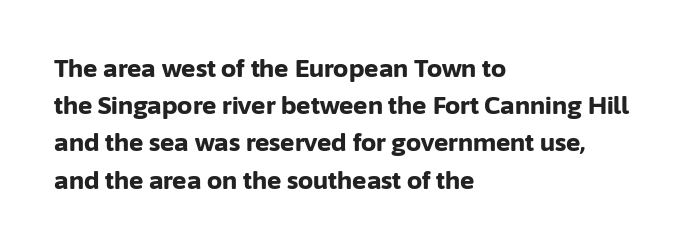
The passage shown has conventional tracking throughout. Underline: absent. The lines in this sample share a left origin and differ only in where they stop. These lines carry a lot of weight — the face is fully bold. Leading: standard. Characters remain perfectly vertical along every line.
